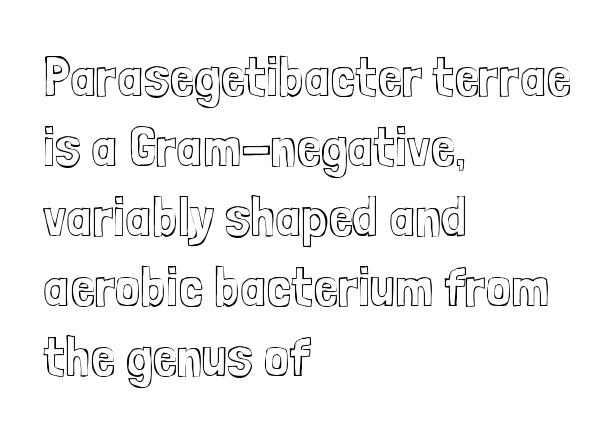
{"italic": "no", "width": "condensed", "x_height": "medium", "monospaced": "no", "underline": "no", "align": "left", "line_spacing": "normal", "line_spacing_ratio": 1.25, "letter_spacing": "normal", "letter_spacing_em": 0.0, "glyph_px": 56}
